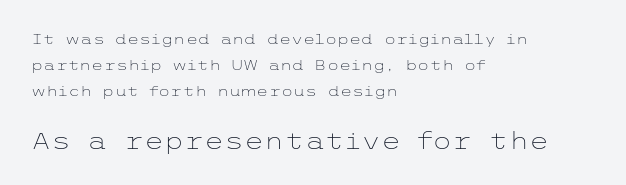
The image shows 23 px text type, upright; set left-aligned, line spacing 1.84x, normal letter spacing, not underlined; the second (bottom) block is 1.64x larger.
